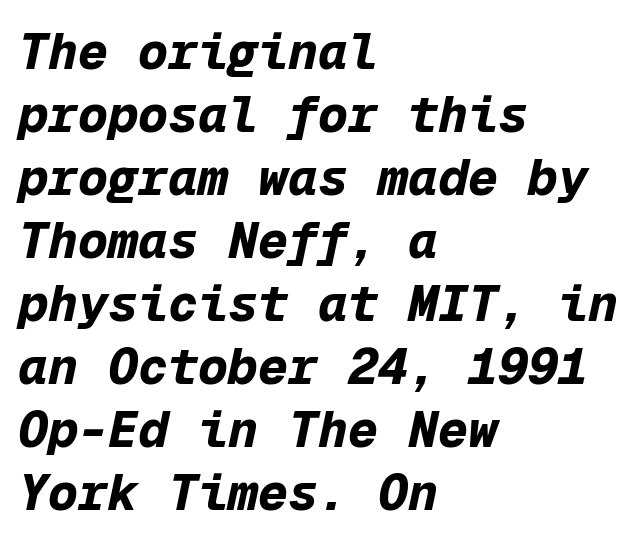
This rendering leaves character spacing at its baseline value. The lines are quadded left. The passage shown is not underscored anywhere. These lines are rendered in a fixed-pitch font. Italic: yes, the glyphs are oblique.
